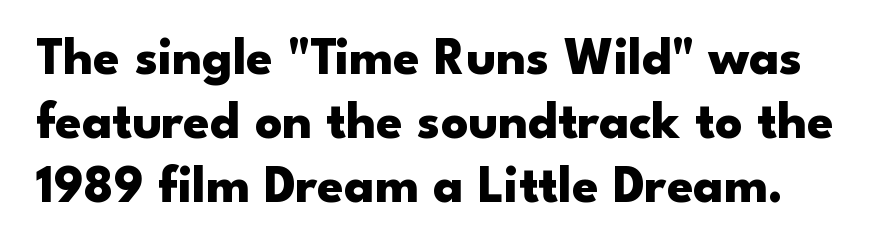
The image shows 53 px heavy, wide sans-serif type, upright; set line spacing 1.21x, normal letter spacing, not underlined; low stroke contrast and a small x-height.
